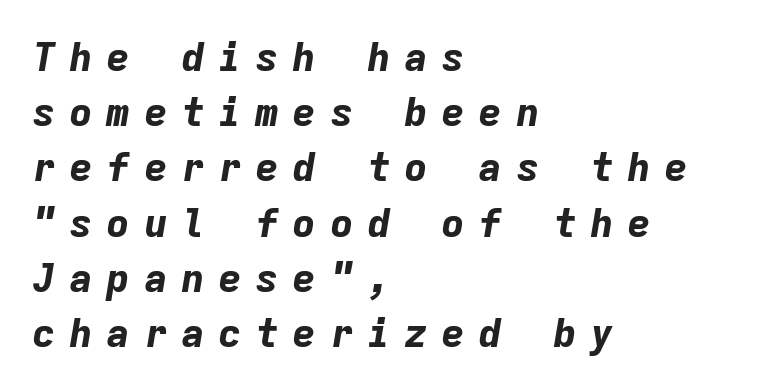
This sample has the even, mechanical cadence of fixed-width lettering. The face used here has a pronounced slope to its letters. Reading down the column, the eye jumps a familiar distance to each next line. A clean baseline with only descenders dipping below it.
